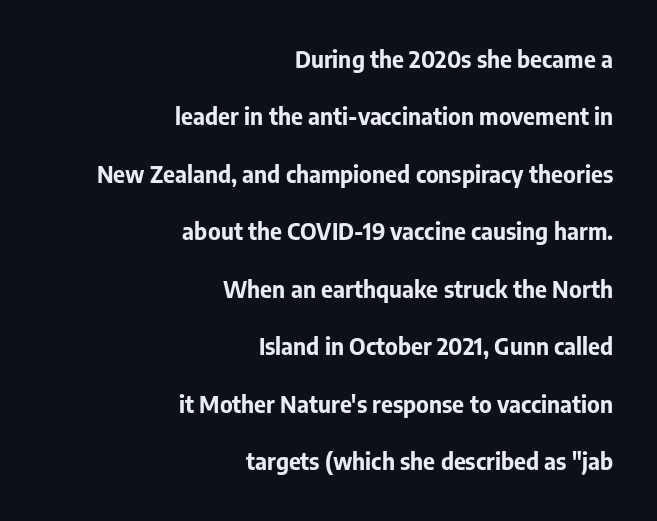
The image shows 23 px bold type, upright; set right-aligned, loose line spacing (2.5x), normal letter spacing, not underlined.
